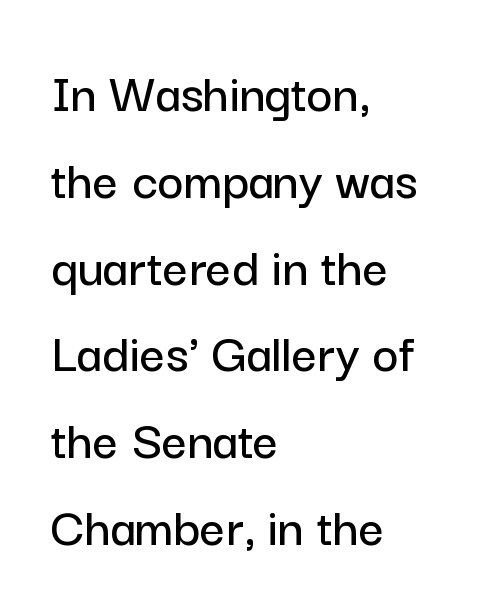
{"serif": "no", "italic": "no", "width": "normal", "stroke_contrast": "low", "x_height": "medium", "monospaced": "no", "underline": "no", "align": "left", "line_spacing": "normal", "line_spacing_ratio": 1.55, "letter_spacing": "normal", "letter_spacing_em": 0.0, "glyph_px": 56}
